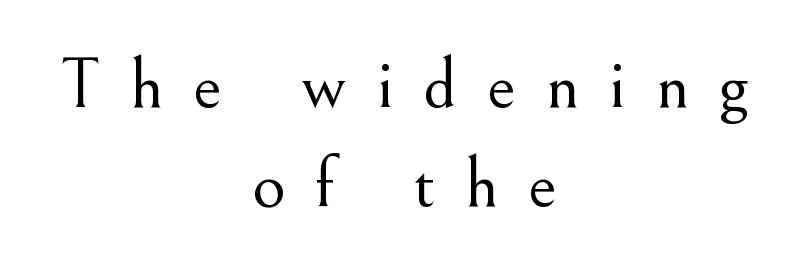
Note the varied advance widths — an 'i' is clearly narrower than an 'm'. The passage shown is typeset with a serif family. Weight: regular or lighter. Ascenders rise straight up at ninety degrees.
